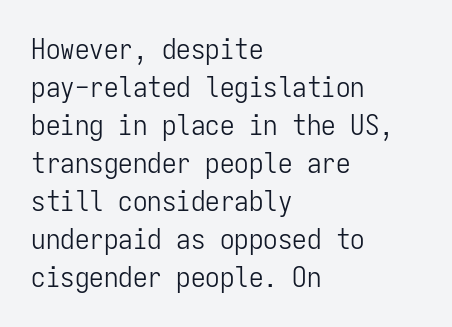
{"serif": "no", "italic": "no", "bold": "no", "weight": "light", "width": "condensed", "stroke_contrast": "low", "x_height": "medium", "monospaced": "yes", "underline": "no", "align": "left", "line_spacing": "normal", "line_spacing_ratio": 1.31, "letter_spacing": "normal", "letter_spacing_em": 0.0, "glyph_px": 29}
